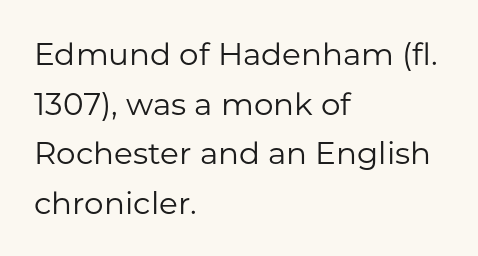
The image shows 31 px regular-weight sans-serif type, upright; set left-aligned, normal line spacing (1.6x), normal letter spacing, not underlined; low stroke contrast and a medium x-height.
